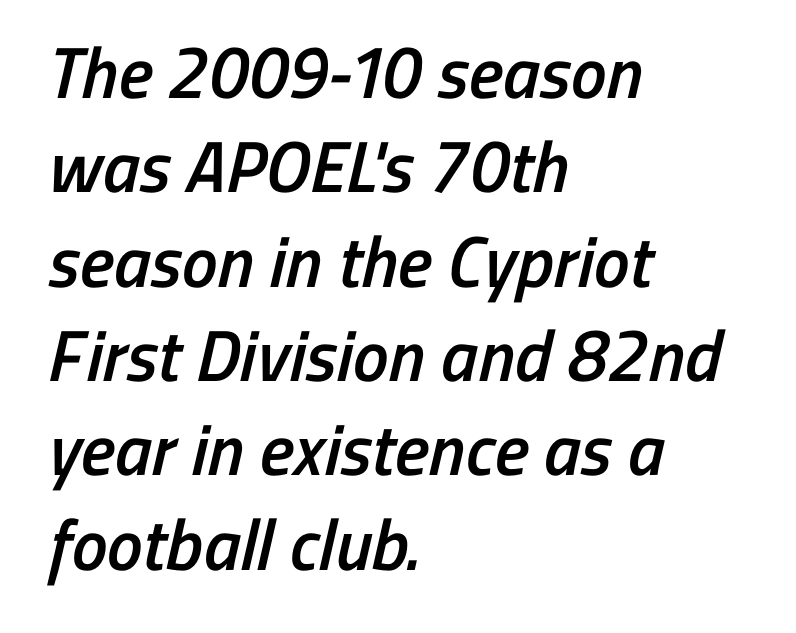
Typesetter's note: demi weight, one step under bold. Regular leading. The type is set solid horizontally, with unmodified tracking. Check under the words: just untouched page. Horizontally, the lines are justified to the leading edge only. The rendering uses natural spacing where letterforms have individual widths.
